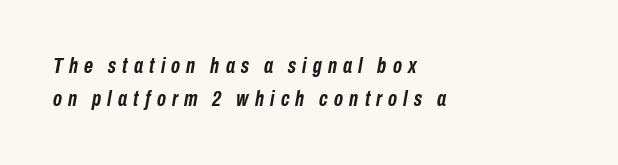
{"italic": "yes", "lean": "right", "slant_degrees": 10, "bold": "yes", "underline": "no", "align": "left", "line_spacing": "normal", "line_spacing_ratio": 1.52, "letter_spacing": "wide", "letter_spacing_em": 0.28, "glyph_px": 22}
